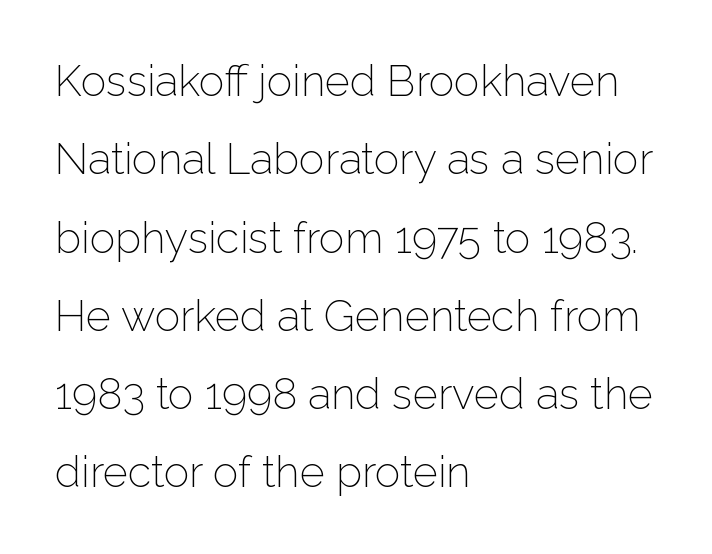
{"serif": "no", "italic": "no", "bold": "no", "weight": "light", "width": "normal", "stroke_contrast": "low", "x_height": "medium", "monospaced": "no", "underline": "no", "align": "left", "line_spacing_ratio": 1.82, "letter_spacing": "normal", "letter_spacing_em": 0.0, "glyph_px": 43}
